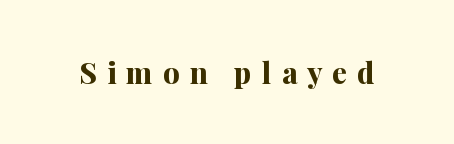
{"serif": "yes", "italic": "no", "bold": "yes", "weight": "bold", "width": "normal", "stroke_contrast": "medium", "x_height": "medium", "monospaced": "no", "underline": "no", "letter_spacing": "wide", "letter_spacing_em": 0.35, "glyph_px": 29}
